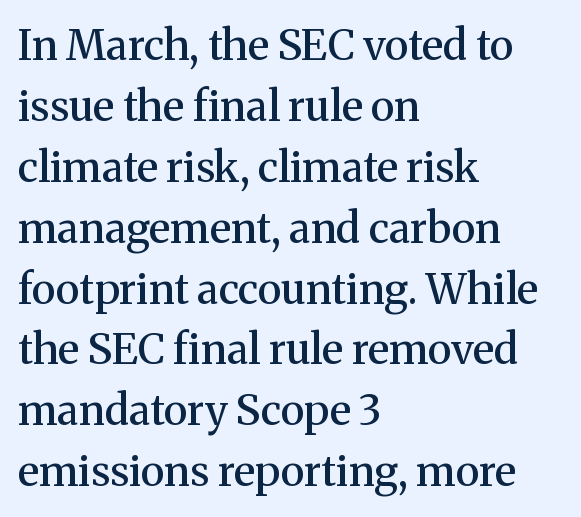
Q: Is the text bold? A: Semi-bold.
Q: Is the text italic (slanted)? A: No, it is upright.
Q: Is the typeface a serif or a sans-serif typeface? A: Serif.
Q: Is the text underlined? A: No.
Q: How is the paragraph aligned? A: Left-aligned.
Q: Is the spacing between letters normal or unusually wide? A: Normal.
Q: Is the spacing between lines tight, normal or loose? A: Normal.
Q: Width (condensed, normal, or wide)? A: Normal.
Q: Stroke contrast? A: Medium.
Q: x-height? A: Medium.
Q: Monospaced? A: No.
